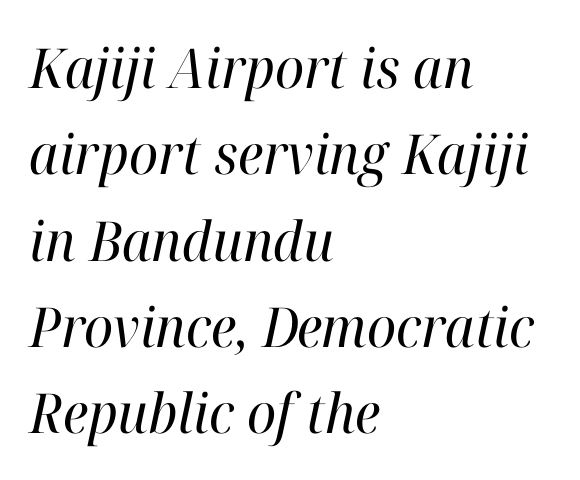
The image shows 55 px regular-weight serif type, italic (leaning right); set left-aligned, normal line spacing (1.57x), normal letter spacing, not underlined; high stroke contrast and a medium x-height.
